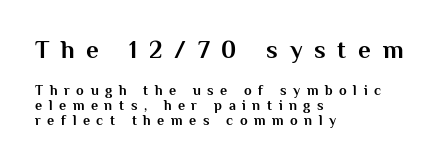
Every row of glyphs begins at an identical x-position on the left. Reading down the column, the eye jumps only a short way to each next line. The tracking jumps out immediately: characters are airy and widely separated. Students, this is bold: see how much ink each stroke carries. Beneath every word, the page is bare. No italicization has been applied; the sample stays upright.
